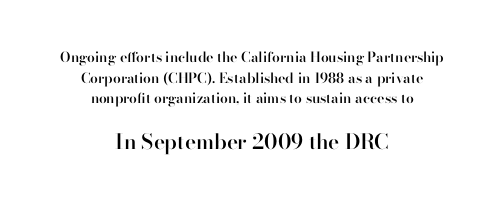
The image shows 21 px text type, upright; set centered, normal line spacing (1.48x), normal letter spacing, not underlined; the second (bottom) block is 1.5x larger.
